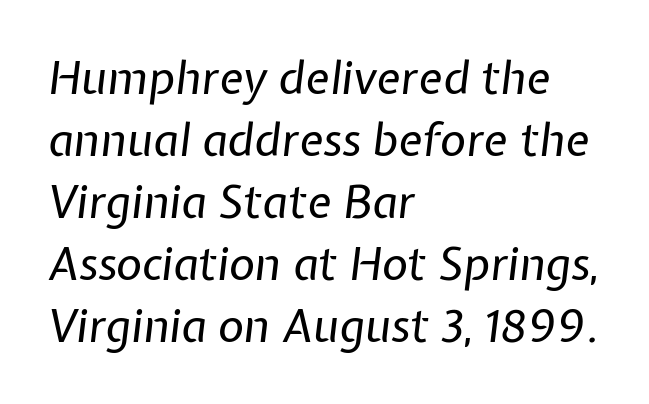
Q: Is the text bold? A: No.
Q: Is the text italic (slanted)? A: Yes, it leans right by about 7 degrees.
Q: Is the text underlined? A: No.
Q: How is the paragraph aligned? A: Left-aligned.
Q: Is the spacing between letters normal or unusually wide? A: Normal.
Q: Is the spacing between lines tight, normal or loose? A: Normal.
Q: Width (condensed, normal, or wide)? A: Normal.
Q: Stroke contrast? A: Low.
Q: x-height? A: Medium.
Q: Monospaced? A: No.
